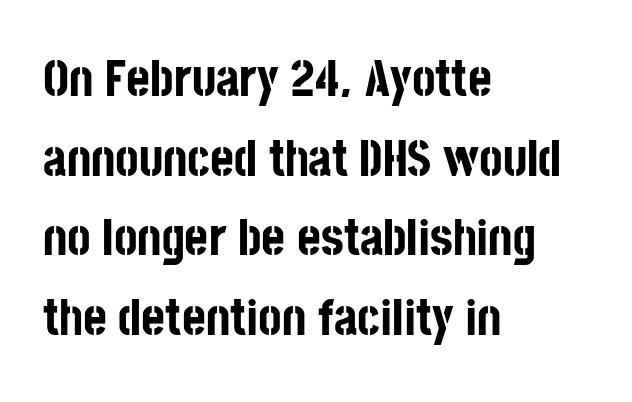
The image shows 51 px bold, condensed sans-serif type, upright; set left-aligned, normal line spacing (1.56x), normal letter spacing, not underlined; low stroke contrast and a large x-height.
